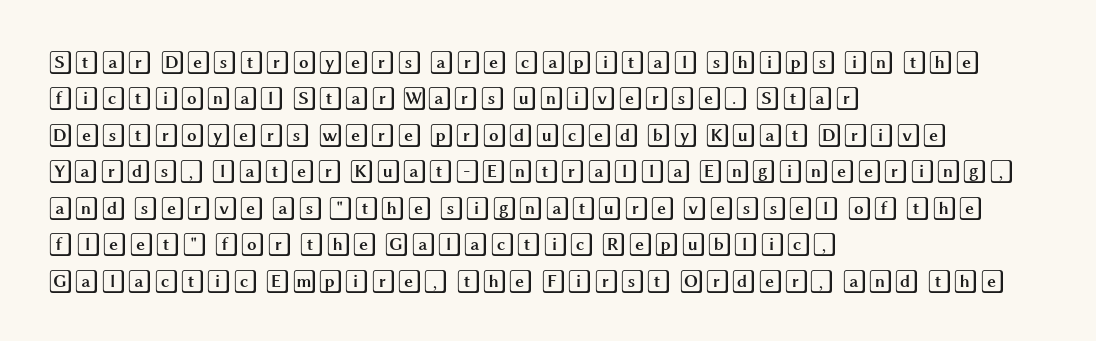
The image shows 24 px text type, upright; set left-aligned, normal line spacing (1.52x), normal letter spacing, not underlined.
